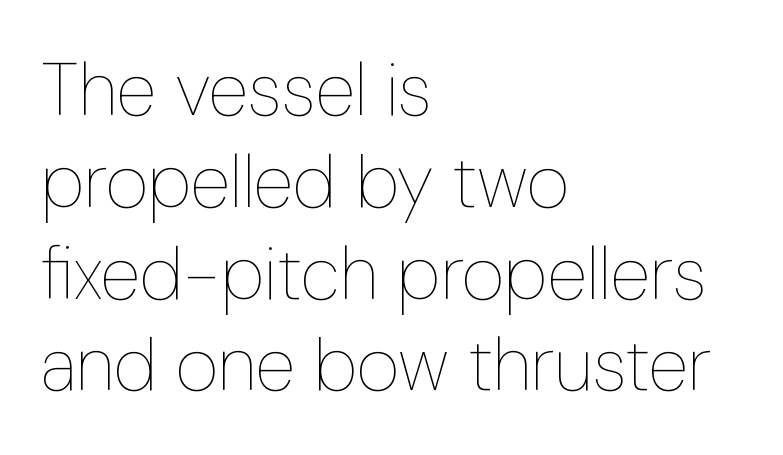
Q: Is the text bold? A: No.
Q: Is the text italic (slanted)? A: No, it is upright.
Q: Is the text underlined? A: No.
Q: How is the paragraph aligned? A: Left-aligned.
Q: Is the spacing between letters normal or unusually wide? A: Normal.
Q: Width (condensed, normal, or wide)? A: Condensed.
Q: Stroke contrast? A: Low.
Q: x-height? A: Medium.
Q: Monospaced? A: No.
